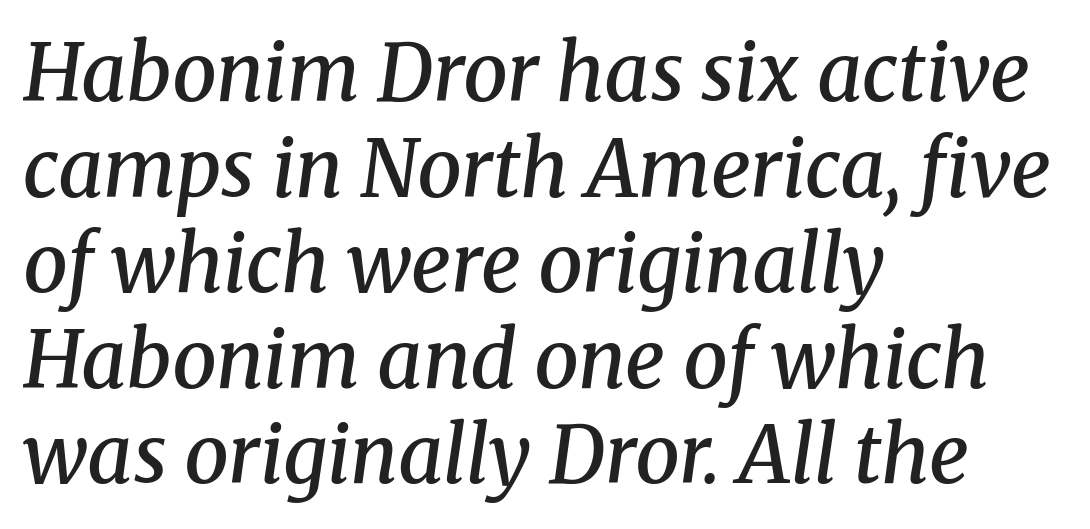
The image shows 79 px semibold serif type, italic (leaning right); set left-aligned, line spacing 1.21x, normal letter spacing, not underlined; medium stroke contrast and a medium x-height.
